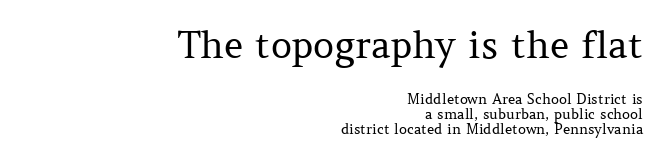
Q: Is the text bold? A: No.
Q: Is the text italic (slanted)? A: No, it is upright.
Q: Is the typeface a serif or a sans-serif typeface? A: Serif.
Q: Is the text underlined? A: No.
Q: How is the paragraph aligned? A: Right-aligned.
Q: Is the spacing between letters normal or unusually wide? A: Normal.
Q: Is the spacing between lines tight, normal or loose? A: Tight.
Q: Which block of text is set in a larger size, the first (top) or the second (bottom)? A: The first (top) one.
Q: Width (condensed, normal, or wide)? A: Normal.
Q: Stroke contrast? A: Medium.
Q: x-height? A: Medium.
Q: Monospaced? A: No.
